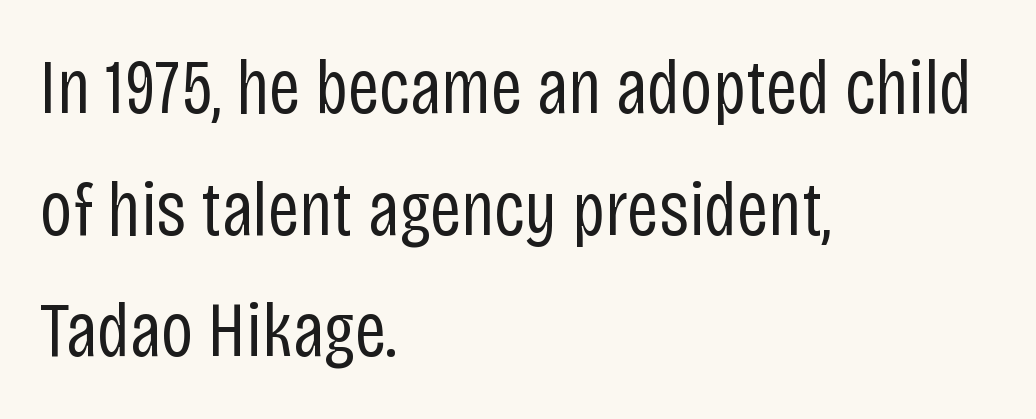
Think of a printed novel: that variable character pitch is what you see here. Check under the words: just untouched page. The face looks like a standard text weight, possibly lighter. The rag falls on the right side of this text block. Every character sits straight up, as roman type does.
